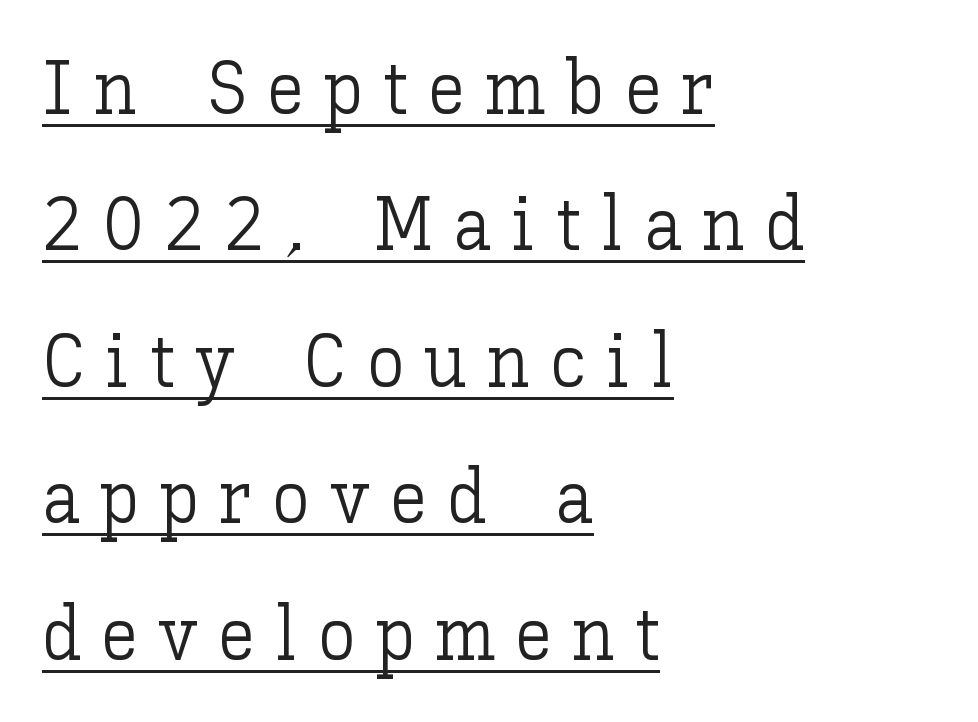
Q: Is the text bold? A: No.
Q: Is the text italic (slanted)? A: No, it is upright.
Q: Is the text underlined? A: Yes.
Q: How is the paragraph aligned? A: Left-aligned.
Q: Is the spacing between letters normal or unusually wide? A: Unusually wide.
Q: Width (condensed, normal, or wide)? A: Normal.
Q: Stroke contrast? A: Low.
Q: x-height? A: Medium.
Q: Monospaced? A: No.
